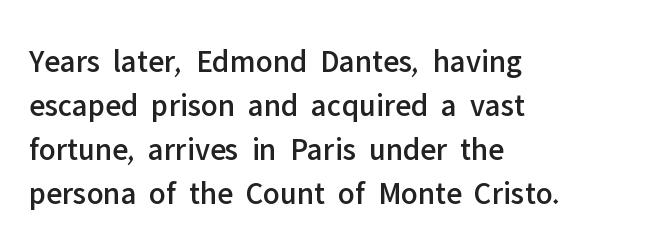
Q: Is the text italic (slanted)? A: No, it is upright.
Q: Is the typeface a serif or a sans-serif typeface? A: Sans-serif.
Q: Is the text underlined? A: No.
Q: How is the paragraph aligned? A: Left-aligned.
Q: Is the spacing between letters normal or unusually wide? A: Normal.
Q: Is the spacing between lines tight, normal or loose? A: Normal.
Q: Width (condensed, normal, or wide)? A: Normal.
Q: Stroke contrast? A: Low.
Q: x-height? A: Medium.
Q: Monospaced? A: No.
